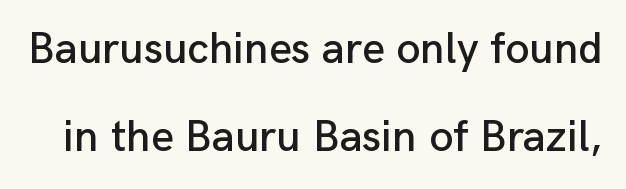
The image shows 44 px sans-serif type, upright; set loose line spacing (2.01x), normal letter spacing, not underlined; low stroke contrast and a medium x-height.
